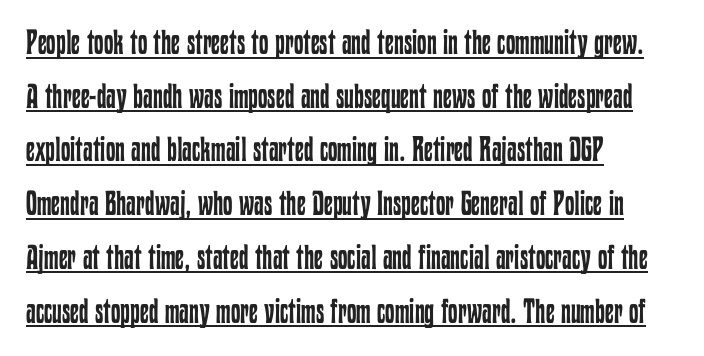
Proportional: the letters do not fall into vertical columns. The rendering anchors every line to the left-hand side. In terms of letterspacing, this is plain default setting. How would I describe the line gaps? Plain and ordinary.
